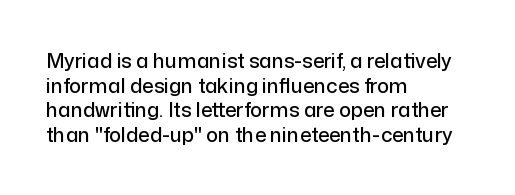
{"italic": "no", "underline": "no", "align": "left", "line_spacing_ratio": 1.23, "letter_spacing": "normal", "letter_spacing_em": 0.0, "glyph_px": 20}
